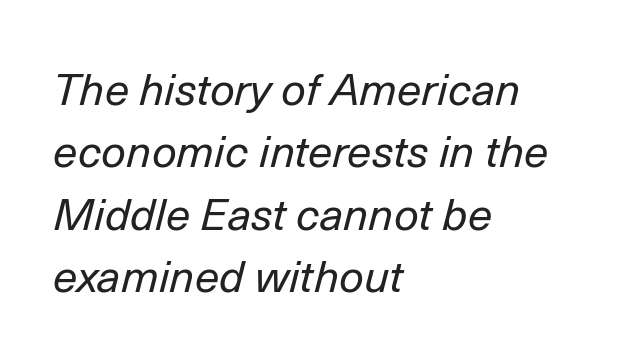
The image shows 44 px regular-weight type, italic (leaning right); set left-aligned, normal line spacing (1.42x), normal letter spacing, not underlined; low stroke contrast and a medium x-height.
